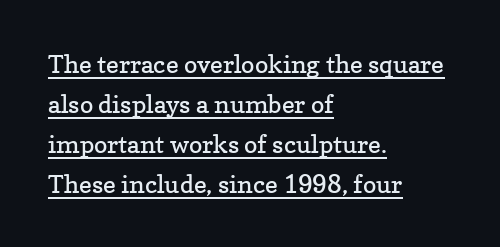
The rendering uses a moderate line-height, typical for paragraphs. What decoration does the sample have? An underline. Leftover space on each line is placed entirely after the last word. Posture: straight, roman, zero tilt. The tracking reads as untouched default to a designer's eye. Weight class: somewhere from thin through regular.
